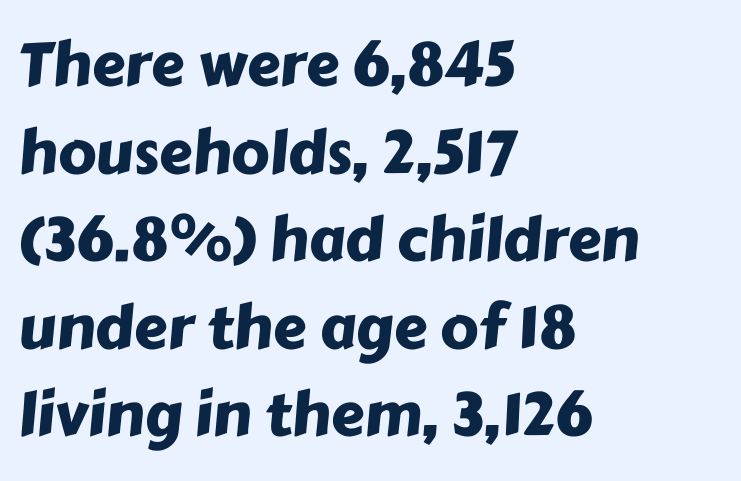
{"serif": "no", "width": "normal", "stroke_contrast": "low", "x_height": "medium", "monospaced": "no", "underline": "no", "align": "left", "line_spacing": "normal", "line_spacing_ratio": 1.46, "letter_spacing": "normal", "letter_spacing_em": 0.0, "glyph_px": 60}
